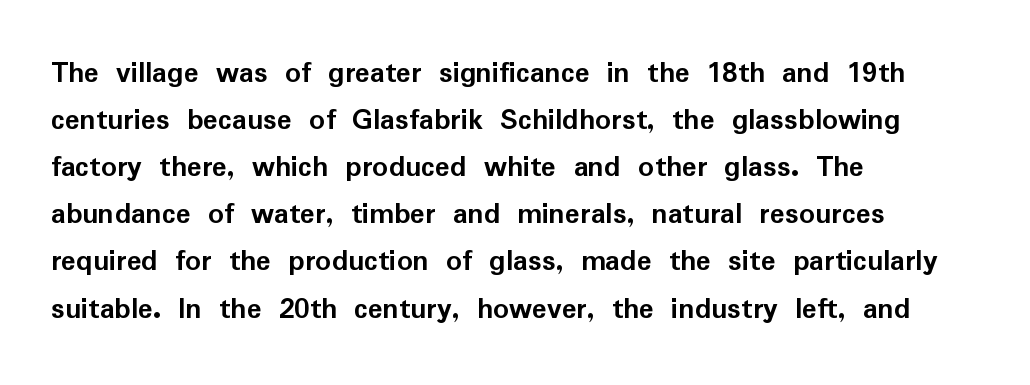
{"serif": "no", "italic": "no", "bold": "yes", "weight": "semibold", "width": "normal", "stroke_contrast": "low", "x_height": "medium", "monospaced": "no", "underline": "no", "align": "left", "line_spacing": "normal", "line_spacing_ratio": 1.52, "letter_spacing": "normal", "letter_spacing_em": 0.0, "glyph_px": 31}
